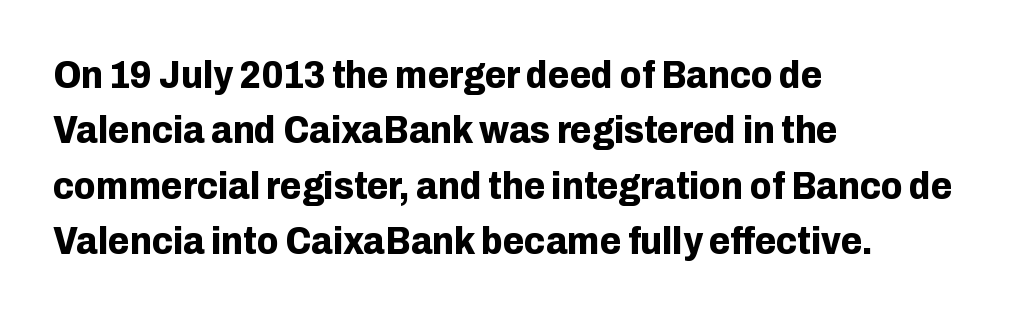
{"serif": "no", "italic": "no", "bold": "yes", "weight": "bold", "width": "normal", "stroke_contrast": "low", "x_height": "medium", "monospaced": "no", "underline": "no", "align": "left", "line_spacing": "normal", "line_spacing_ratio": 1.42, "letter_spacing": "normal", "letter_spacing_em": 0.0, "glyph_px": 39}
